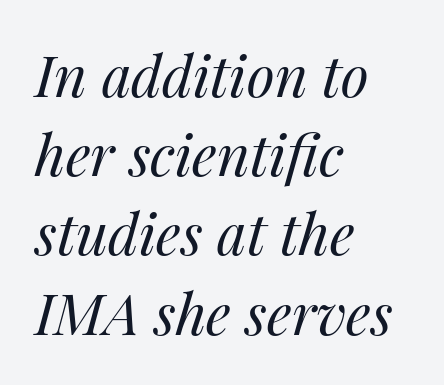
Q: Is the text bold? A: No.
Q: Is the text italic (slanted)? A: Yes, it leans right by about 14 degrees.
Q: Is the text underlined? A: No.
Q: How is the paragraph aligned? A: Left-aligned.
Q: Is the spacing between letters normal or unusually wide? A: Normal.
Q: Is the spacing between lines tight, normal or loose? A: Normal.
Q: Width (condensed, normal, or wide)? A: Normal.
Q: Stroke contrast? A: Medium.
Q: x-height? A: Medium.
Q: Monospaced? A: No.
